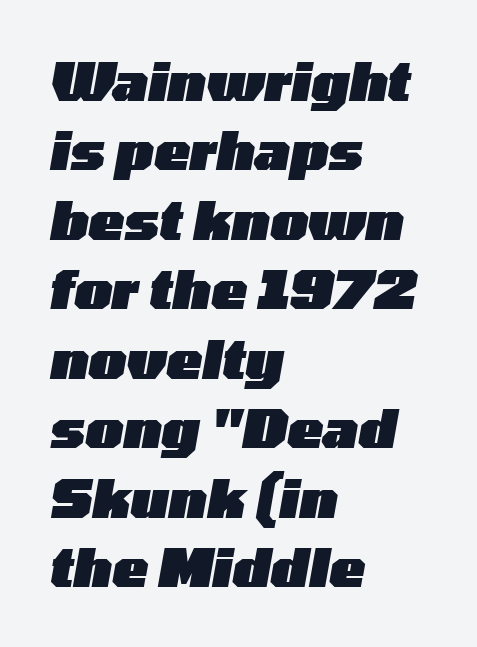
The image shows 53 px heavy, wide type, italic (leaning right); set left-aligned, normal line spacing (1.31x), normal letter spacing, not underlined; low stroke contrast and a medium x-height.
